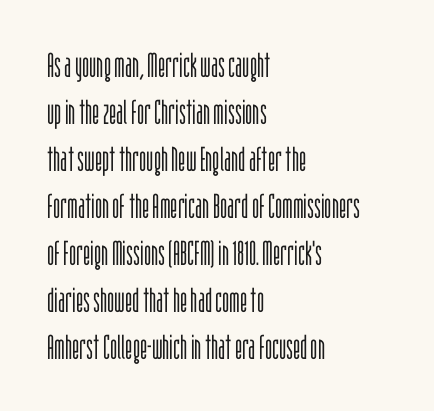
Grotesque or geometric, the face here clearly has no serifs. The letterforms sit shoulder to shoulder at normal distance. A typesetter would call this proportional, since set widths differ per character. Horizontal alignment here is leftward, the default for most running prose.
